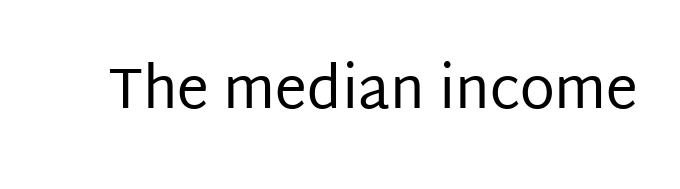
{"serif": "no", "italic": "no", "bold": "no", "weight": "regular", "width": "normal", "stroke_contrast": "low", "x_height": "large", "monospaced": "no", "underline": "no", "letter_spacing": "normal", "letter_spacing_em": 0.0, "glyph_px": 57}
